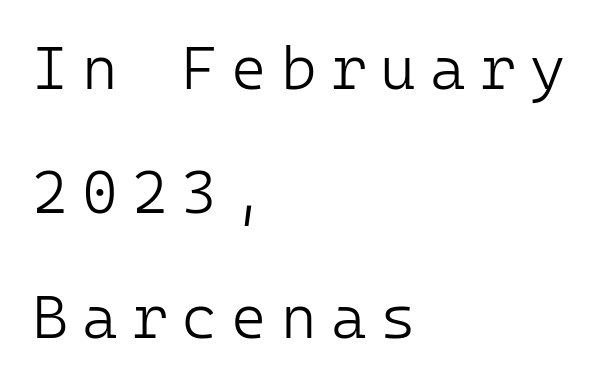
{"serif": "no", "italic": "no", "bold": "no", "weight": "light", "width": "normal", "stroke_contrast": "low", "x_height": "medium", "monospaced": "yes", "underline": "no", "align": "left", "line_spacing": "loose", "line_spacing_ratio": 2.04, "letter_spacing": "wide", "letter_spacing_em": 0.23, "glyph_px": 61}
